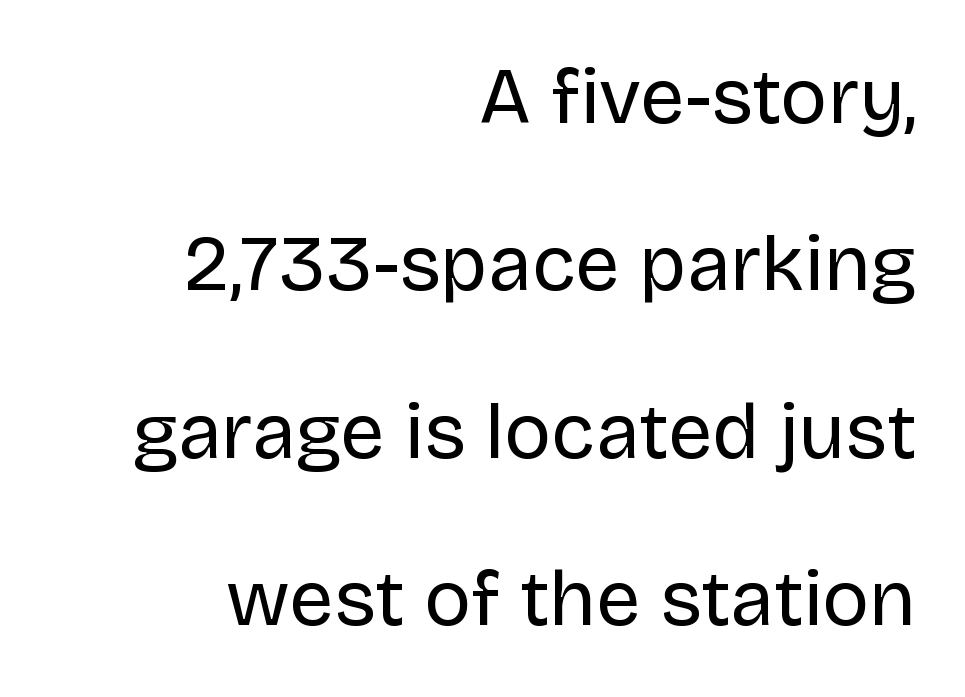
The image shows 79 px regular-weight sans-serif type, upright; set right-aligned, loose line spacing (2.12x), normal letter spacing, not underlined; low stroke contrast and a large x-height.
